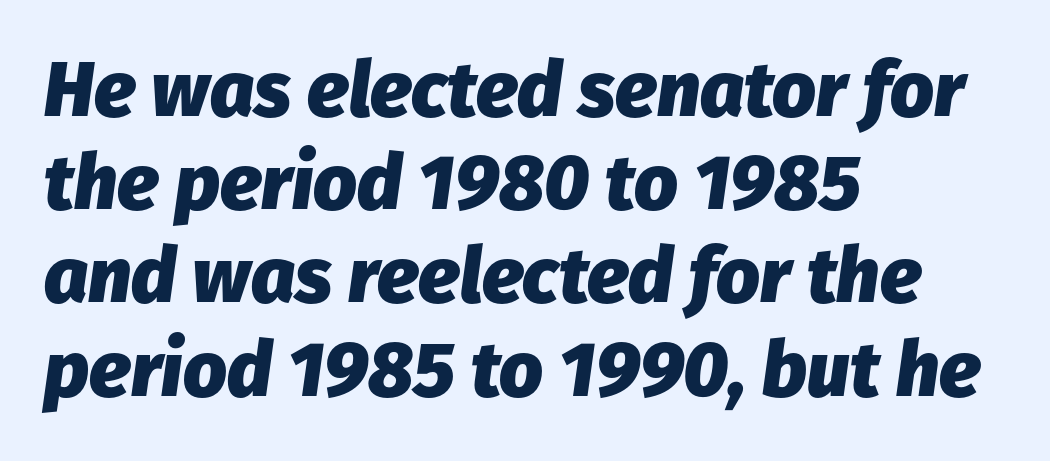
{"italic": "yes", "lean": "right", "slant_degrees": 8, "bold": "yes", "weight": "heavy", "width": "normal", "stroke_contrast": "low", "x_height": "medium", "monospaced": "no", "underline": "no", "align": "left", "line_spacing_ratio": 1.21, "letter_spacing": "normal", "letter_spacing_em": 0.0, "glyph_px": 77}
